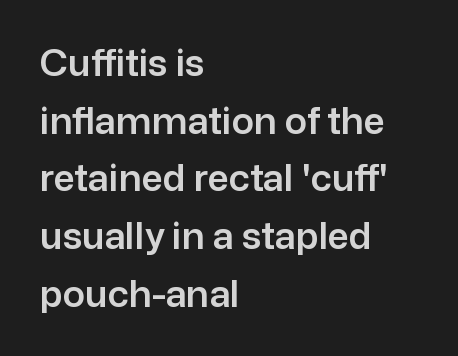
{"serif": "no", "italic": "no", "width": "normal", "stroke_contrast": "low", "x_height": "medium", "monospaced": "no", "underline": "no", "align": "left", "line_spacing": "normal", "line_spacing_ratio": 1.56, "letter_spacing": "normal", "letter_spacing_em": 0.0, "glyph_px": 37}
